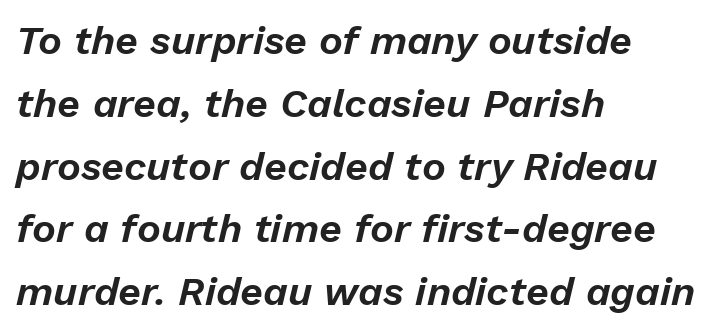
Q: Is the text italic (slanted)? A: Yes, it leans right by about 13 degrees.
Q: Is the text underlined? A: No.
Q: How is the paragraph aligned? A: Left-aligned.
Q: Is the spacing between letters normal or unusually wide? A: Normal.
Q: Is the spacing between lines tight, normal or loose? A: Normal.
Q: Width (condensed, normal, or wide)? A: Normal.
Q: Stroke contrast? A: Low.
Q: x-height? A: Medium.
Q: Monospaced? A: No.
